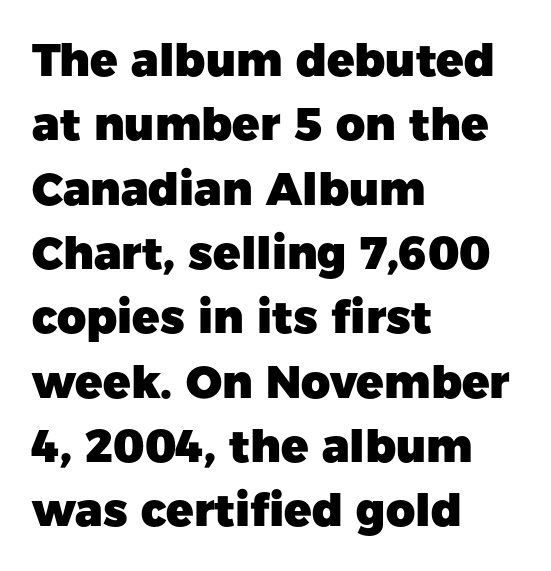
Grotesque or geometric, the face here clearly has no serifs. The face used here is proportionally spaced, like ordinary book or web type. This rendering features lettering with no underline. The axis of the letterforms is exactly vertical.
